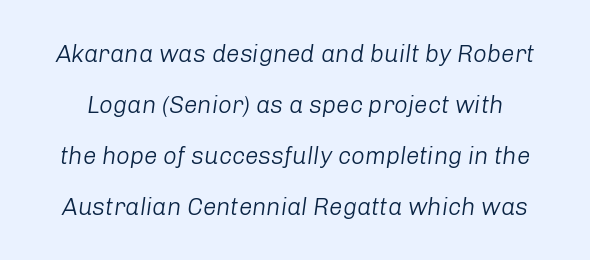
Stems and bowls with no extra thickness — not bold. Nobody touched the tracking dial on this one. What's the leading like? Stretched, with rows far apart. Check under the words: just untouched page.
